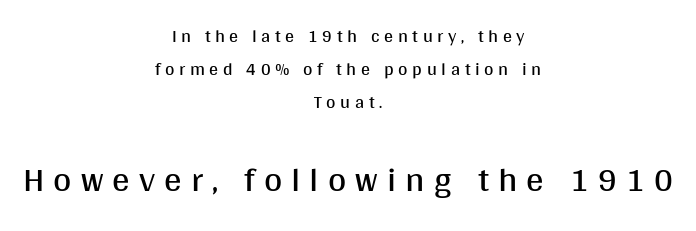
Q: Is the text bold? A: No.
Q: Is the text italic (slanted)? A: No, it is upright.
Q: Is the typeface a serif or a sans-serif typeface? A: Sans-serif.
Q: Is the text underlined? A: No.
Q: How is the paragraph aligned? A: Centered.
Q: Is the spacing between letters normal or unusually wide? A: Unusually wide.
Q: Which block of text is set in a larger size, the first (top) or the second (bottom)? A: The second (bottom) one.
Q: Width (condensed, normal, or wide)? A: Normal.
Q: Stroke contrast? A: Medium.
Q: x-height? A: Large.
Q: Monospaced? A: No.
